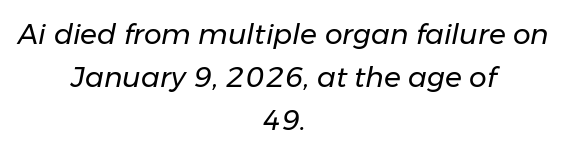
{"italic": "yes", "lean": "right", "slant_degrees": 11, "bold": "no", "weight": "regular", "width": "normal", "stroke_contrast": "low", "x_height": "medium", "monospaced": "no", "underline": "no", "align": "center", "line_spacing": "normal", "line_spacing_ratio": 1.53, "letter_spacing": "normal", "letter_spacing_em": 0.0, "glyph_px": 28}
